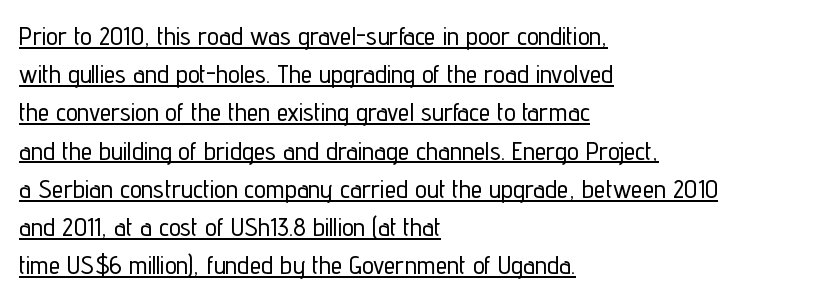
Q: Is the text italic (slanted)? A: No, it is upright.
Q: Is the text underlined? A: Yes.
Q: How is the paragraph aligned? A: Left-aligned.
Q: Is the spacing between letters normal or unusually wide? A: Normal.
Q: Is the spacing between lines tight, normal or loose? A: Normal.
